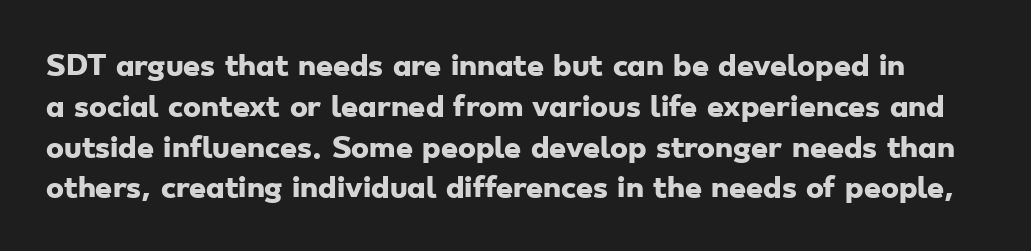
The image shows 27 px bold type; set normal line spacing (1.51x), normal letter spacing, not underlined.
